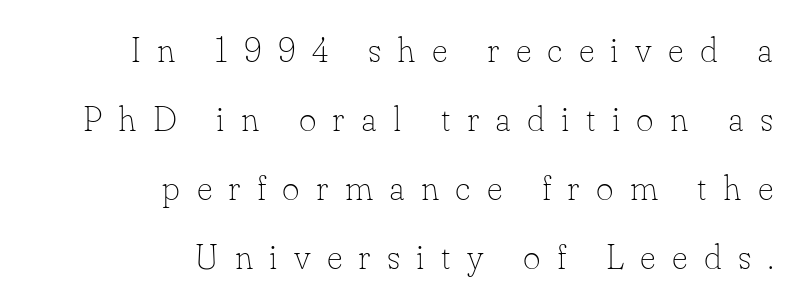
Characters remain perfectly vertical along every line. Each stroke keeps to a modest, everyday thickness or less. Does the leading feel generous? Absolutely, it's lavish. The horizontal fit of the characters is loose and conspicuously gappy. You can tell from the footed stems that serif type was used.
